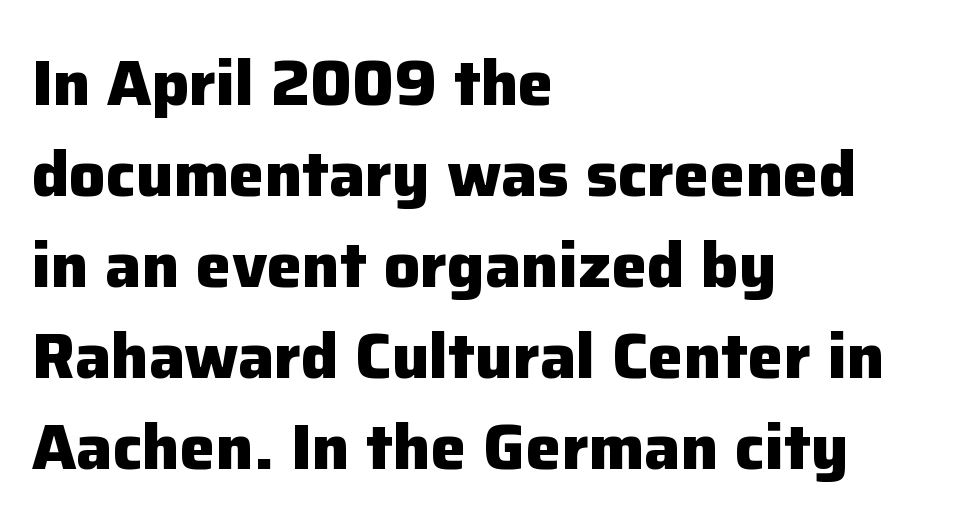
Vertical strokes here are truly vertical. These lines keep a tight, regular rhythm from letter to letter. Character widths vary here, with narrow letters taking less room than wide ones. How heavy is the stroke? Heavy — this is a bold.
